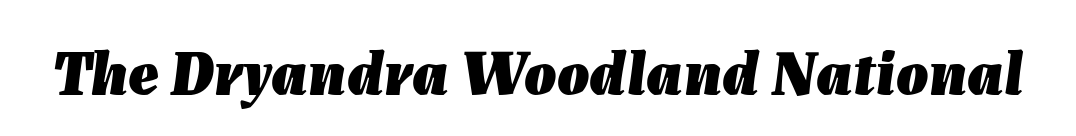
The whole block is typeset with a tilt. You could not count columns in this text — the font is proportionally spaced. In terms of weight, the rendering is a true, heavy bold. Descenders are the only things crossing below the line. There is no visible air inserted between adjacent glyphs.
